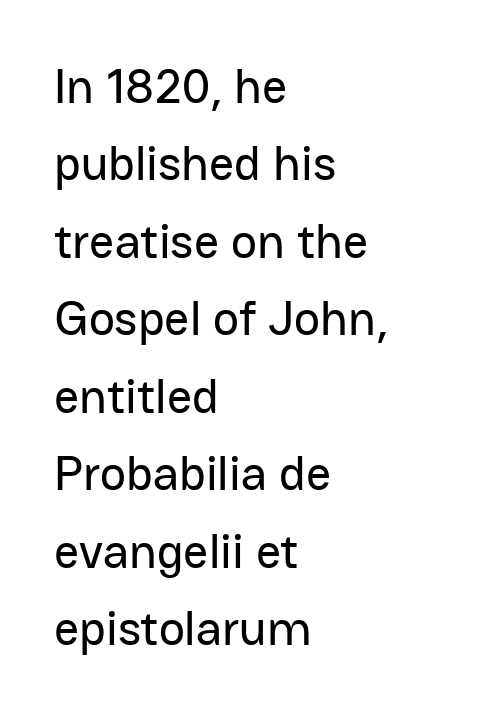
The image shows 49 px sans-serif type, upright; set left-aligned, normal line spacing (1.58x), normal letter spacing, not underlined; low stroke contrast and a medium x-height.
